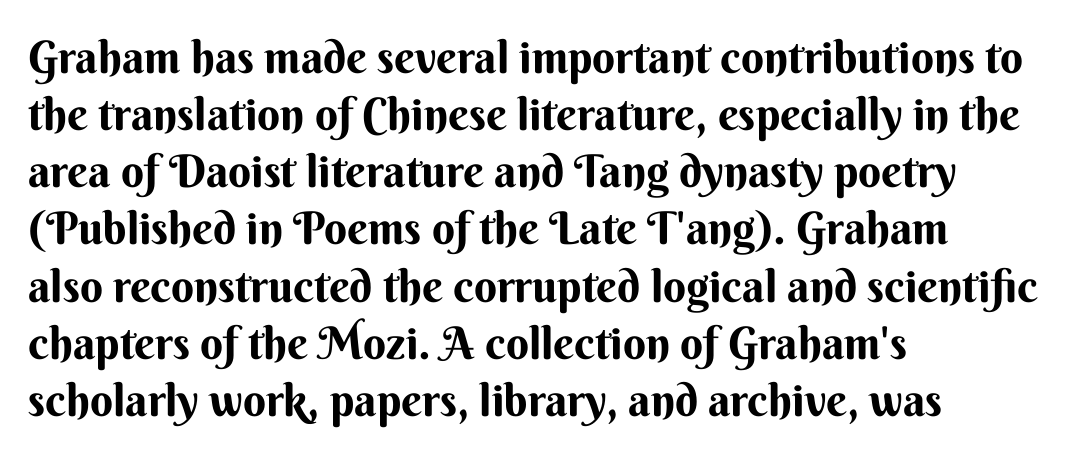
Q: Is the text bold? A: Yes.
Q: Is the text italic (slanted)? A: No, it is upright.
Q: Is the typeface a serif or a sans-serif typeface? A: Sans-serif.
Q: Is the text underlined? A: No.
Q: How is the paragraph aligned? A: Left-aligned.
Q: Is the spacing between letters normal or unusually wide? A: Normal.
Q: Is the spacing between lines tight, normal or loose? A: Normal.
Q: Width (condensed, normal, or wide)? A: Normal.
Q: Stroke contrast? A: Medium.
Q: x-height? A: Small.
Q: Monospaced? A: No.
